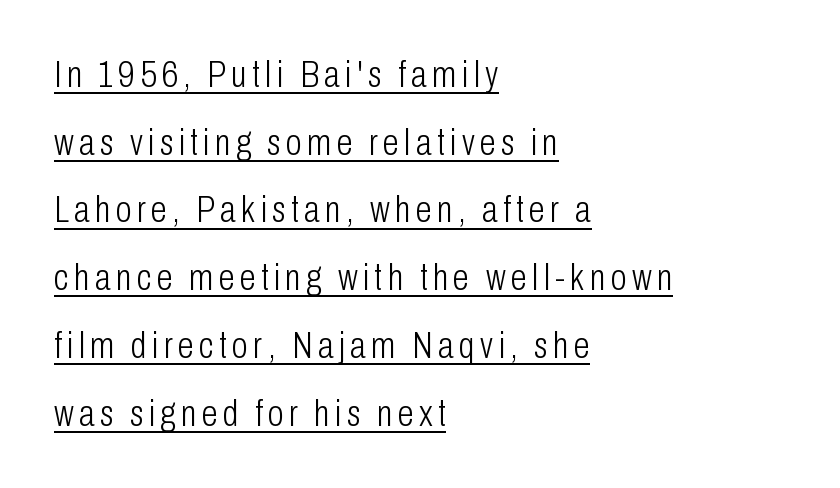
{"serif": "no", "italic": "no", "bold": "no", "weight": "light", "width": "condensed", "stroke_contrast": "low", "x_height": "medium", "monospaced": "no", "underline": "yes", "align": "left", "line_spacing_ratio": 1.83, "glyph_px": 37}
